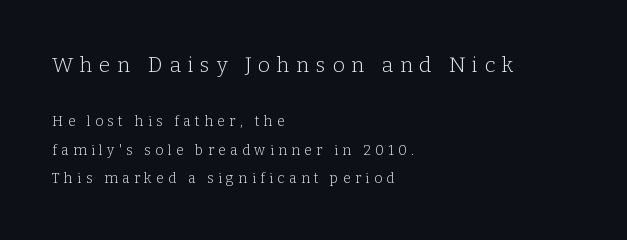
The upper block of text is set noticeably larger than the block beneath it. The gaps between neighbouring characters are conspicuously large. These lines stand farther apart than default settings would place them. The font sits on the lighter half of the weight spectrum, regular included. Clear beneath every line of the passage.
